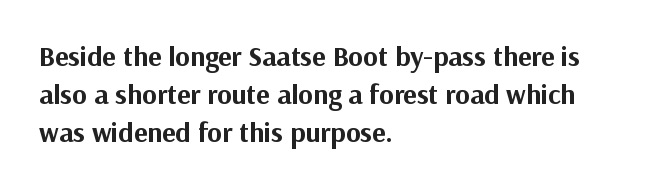
Q: Is the text bold? A: Yes.
Q: Is the text italic (slanted)? A: No, it is upright.
Q: Is the typeface a serif or a sans-serif typeface? A: Sans-serif.
Q: Is the text underlined? A: No.
Q: How is the paragraph aligned? A: Left-aligned.
Q: Is the spacing between letters normal or unusually wide? A: Normal.
Q: Is the spacing between lines tight, normal or loose? A: Normal.
Q: Width (condensed, normal, or wide)? A: Normal.
Q: Stroke contrast? A: Medium.
Q: x-height? A: Medium.
Q: Monospaced? A: No.
